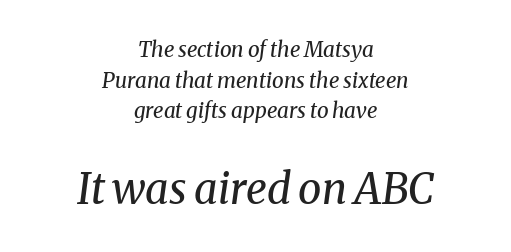
The text carries the slant typical of an italic or oblique font. In terms of leading, this rendering sits right in the middle. A typesetter would call this proportional, since set widths differ per character. If you folded the block vertically in half, each line would mirror itself in length. Clear beneath every line of the passage.
